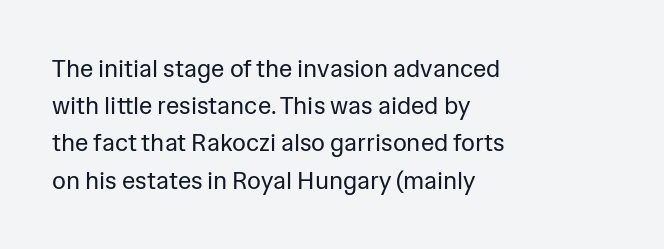
Q: Is the text bold? A: No.
Q: Is the text italic (slanted)? A: No, it is upright.
Q: Is the text underlined? A: No.
Q: How is the paragraph aligned? A: Left-aligned.
Q: Is the spacing between letters normal or unusually wide? A: Normal.
Q: Is the spacing between lines tight, normal or loose? A: Normal.
